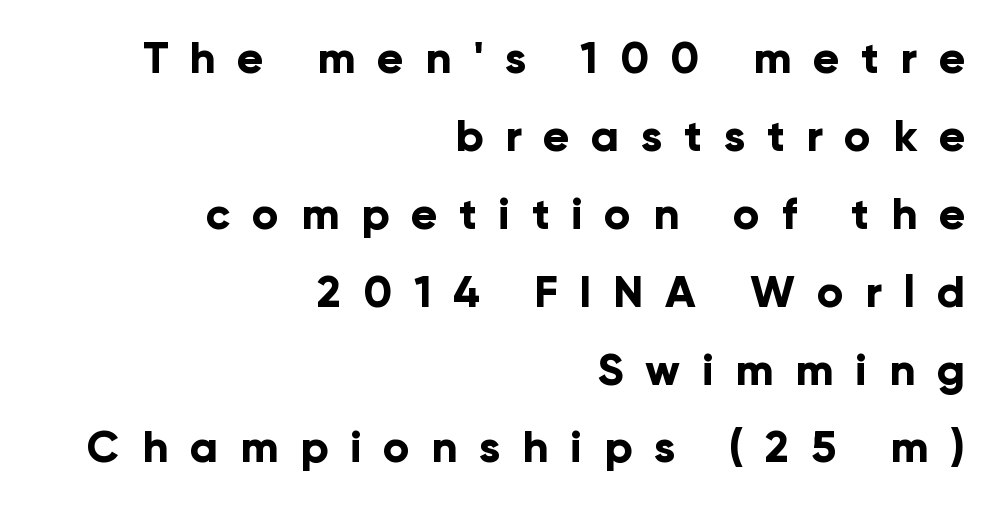
{"serif": "no", "italic": "no", "bold": "yes", "weight": "bold", "width": "normal", "stroke_contrast": "low", "x_height": "medium", "monospaced": "no", "underline": "no", "align": "right", "line_spacing_ratio": 1.77, "letter_spacing": "wide", "letter_spacing_em": 0.49, "glyph_px": 44}
